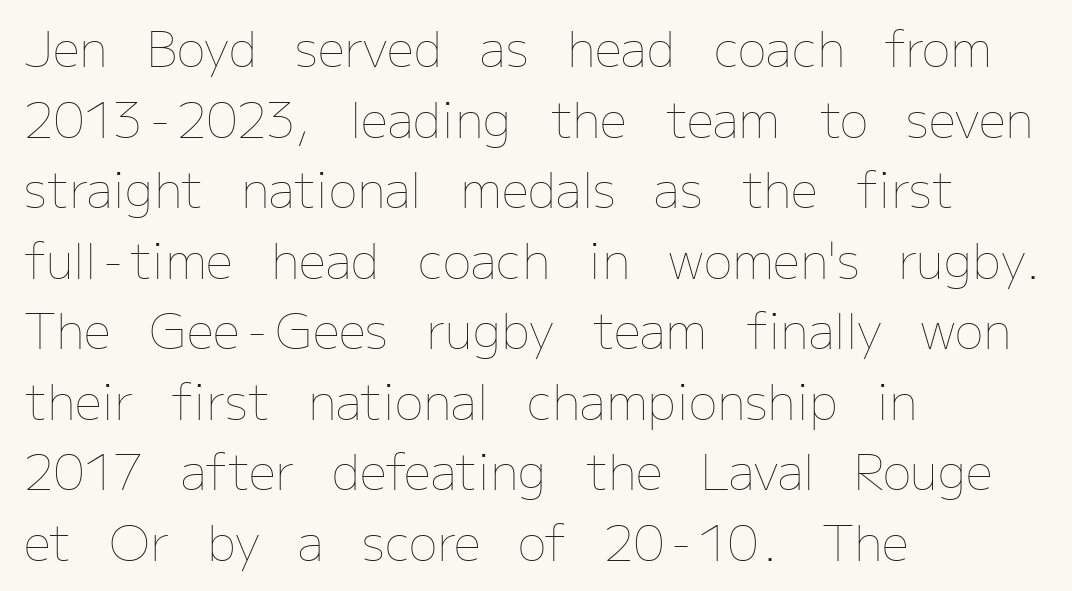
{"italic": "no", "bold": "no", "weight": "thin", "width": "normal", "stroke_contrast": "low", "x_height": "medium", "monospaced": "no", "underline": "no", "align": "left", "line_spacing": "normal", "line_spacing_ratio": 1.47, "letter_spacing": "normal", "letter_spacing_em": 0.0, "glyph_px": 48}
